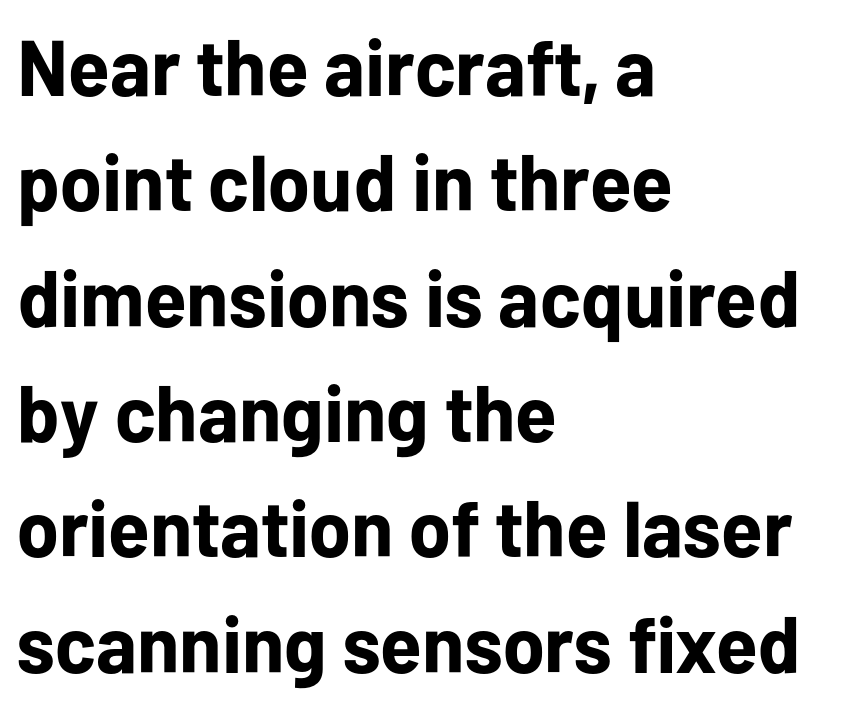
{"serif": "no", "italic": "no", "bold": "yes", "weight": "bold", "width": "normal", "stroke_contrast": "low", "x_height": "medium", "monospaced": "no", "underline": "no", "align": "left", "line_spacing": "normal", "line_spacing_ratio": 1.46, "letter_spacing": "normal", "letter_spacing_em": 0.0, "glyph_px": 79}
